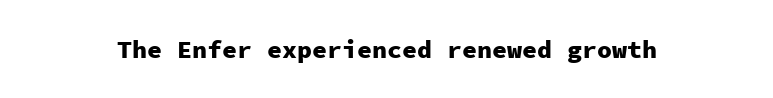
Q: Is the text bold? A: Yes.
Q: Is the text italic (slanted)? A: No, it is upright.
Q: Is the text underlined? A: No.
Q: Is the spacing between letters normal or unusually wide? A: Normal.
